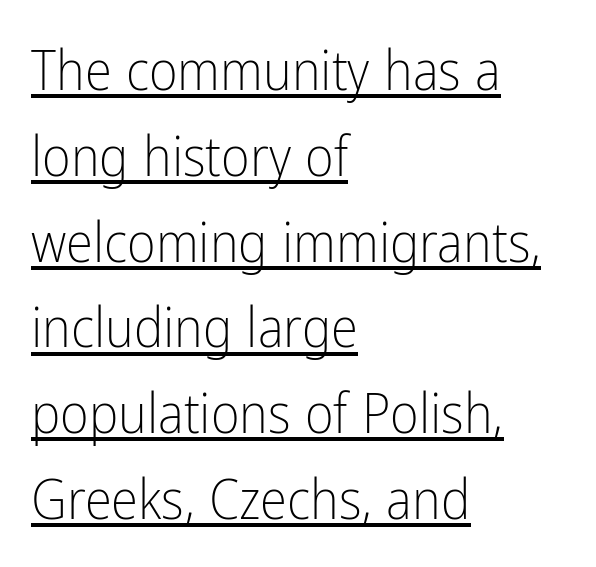
{"serif": "no", "italic": "no", "bold": "no", "weight": "light", "width": "condensed", "stroke_contrast": "low", "x_height": "medium", "monospaced": "no", "underline": "yes", "align": "left", "line_spacing": "normal", "line_spacing_ratio": 1.56, "letter_spacing": "normal", "letter_spacing_em": 0.0, "glyph_px": 55}
